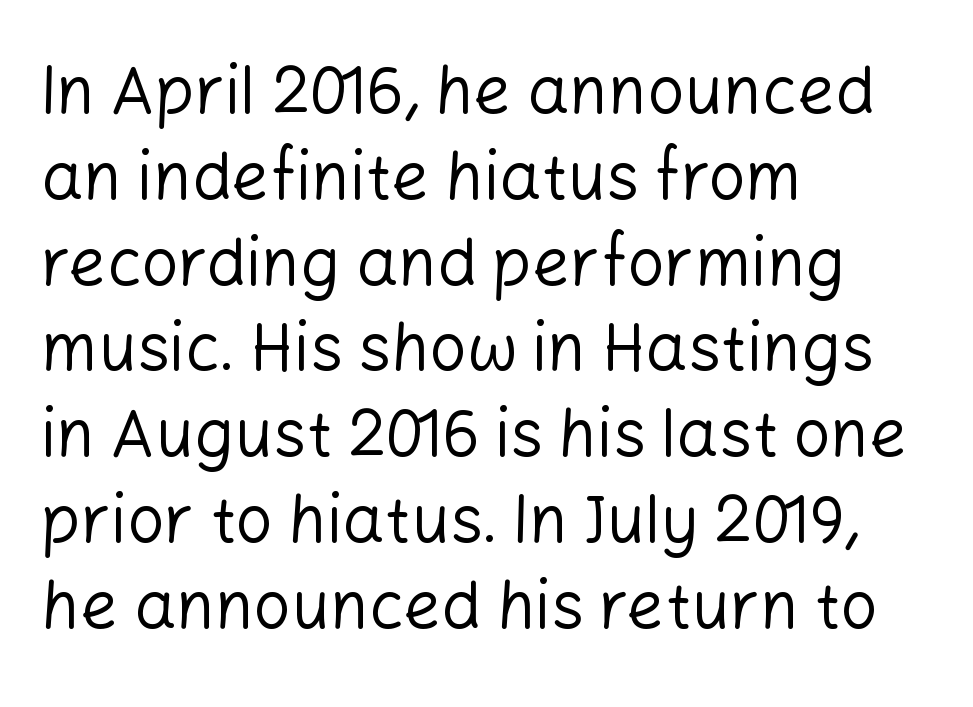
{"serif": "no", "italic": "no", "bold": "no", "weight": "regular", "width": "normal", "stroke_contrast": "low", "x_height": "medium", "monospaced": "no", "underline": "no", "align": "left", "line_spacing": "normal", "line_spacing_ratio": 1.3, "letter_spacing": "normal", "letter_spacing_em": 0.0, "glyph_px": 66}
